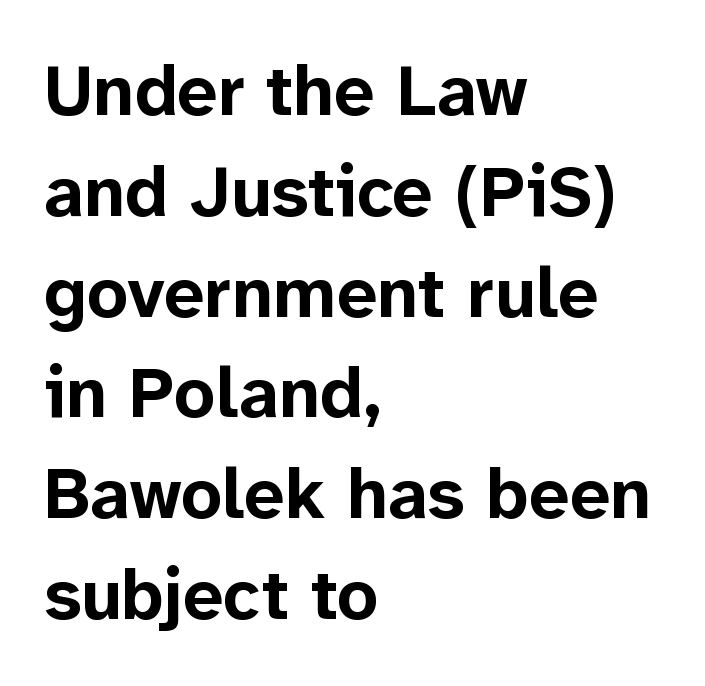
Q: Is the text bold? A: Yes.
Q: Is the text italic (slanted)? A: No, it is upright.
Q: Is the typeface a serif or a sans-serif typeface? A: Sans-serif.
Q: Is the text underlined? A: No.
Q: How is the paragraph aligned? A: Left-aligned.
Q: Is the spacing between letters normal or unusually wide? A: Normal.
Q: Is the spacing between lines tight, normal or loose? A: Normal.
Q: Width (condensed, normal, or wide)? A: Normal.
Q: Stroke contrast? A: Low.
Q: x-height? A: Medium.
Q: Monospaced? A: No.
